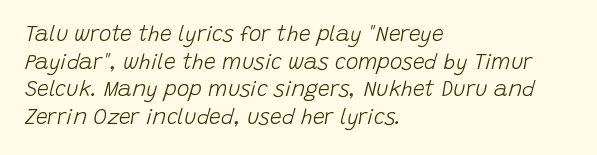
The image shows 21 px text type, italic (leaning right); set left-aligned, normal line spacing (1.31x), normal letter spacing, not underlined.
